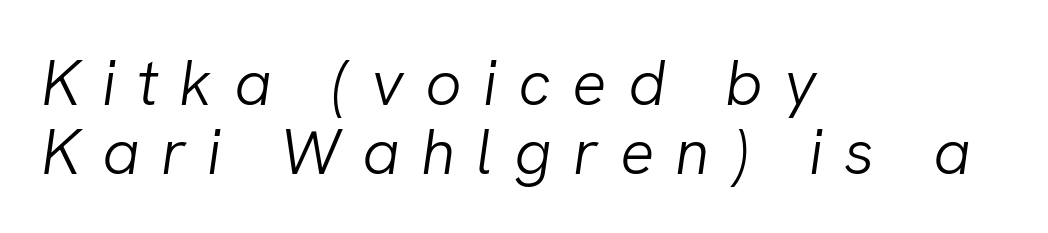
Honestly, there is no underline to notice here at all. This sample trades vertical openness for compactness between lines. One-word summary of the alignment: left. Does extra space separate the letters? Yes, quite a lot of it. The specimen reads as italic at a glance. This reads as an unemphasized weight, regular at the heaviest.
